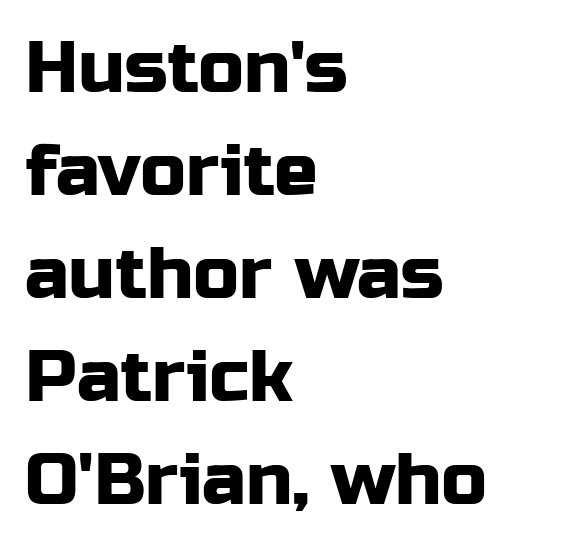
The image shows 73 px sans-serif type, upright; set left-aligned, normal line spacing (1.41x), normal letter spacing, not underlined; low stroke contrast and a medium x-height.
